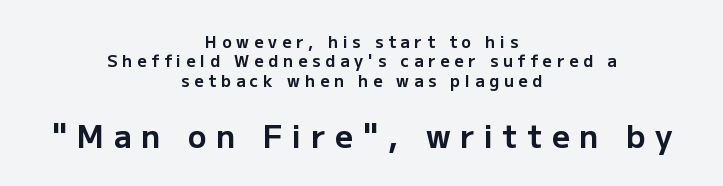
Q: Is the text bold? A: Yes.
Q: Is the text italic (slanted)? A: No, it is upright.
Q: Is the typeface a serif or a sans-serif typeface? A: Sans-serif.
Q: Is the text underlined? A: No.
Q: How is the paragraph aligned? A: Centered.
Q: Is the spacing between letters normal or unusually wide? A: Unusually wide.
Q: Which block of text is set in a larger size, the first (top) or the second (bottom)? A: The second (bottom) one.
Q: Width (condensed, normal, or wide)? A: Normal.
Q: Stroke contrast? A: Low.
Q: x-height? A: Medium.
Q: Monospaced? A: No.
